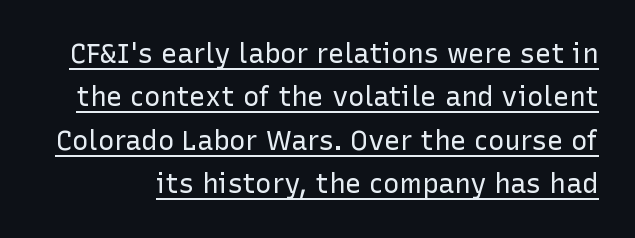
Q: Is the text bold? A: No.
Q: Is the text italic (slanted)? A: No, it is upright.
Q: Is the text underlined? A: Yes.
Q: Is the spacing between letters normal or unusually wide? A: Normal.
Q: Is the spacing between lines tight, normal or loose? A: Normal.
